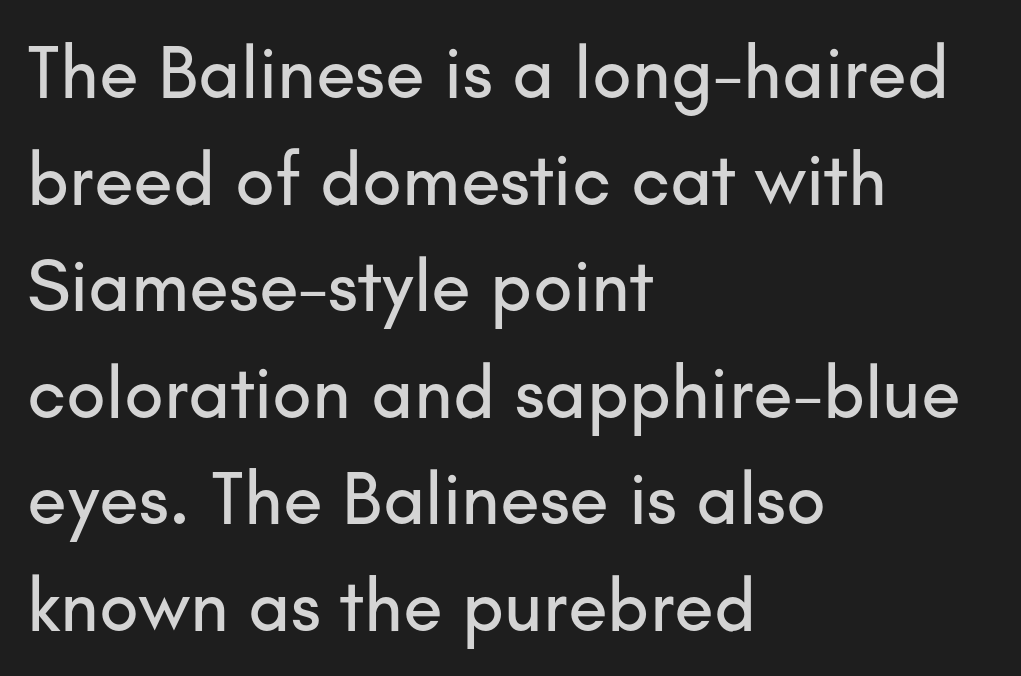
Nothing unusual about the tracking: characters are spaced as the font intends. One-word summary of the alignment: left. You could not count columns in this text — the font is proportionally spaced. Type without underlining. Posture: straight, roman, zero tilt.
